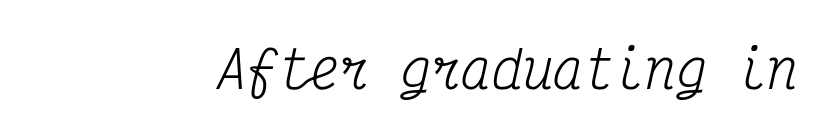
The image shows 51 px regular-weight, condensed serif type, italic (leaning right), monospaced; set normal letter spacing, not underlined; medium stroke contrast and a medium x-height.
